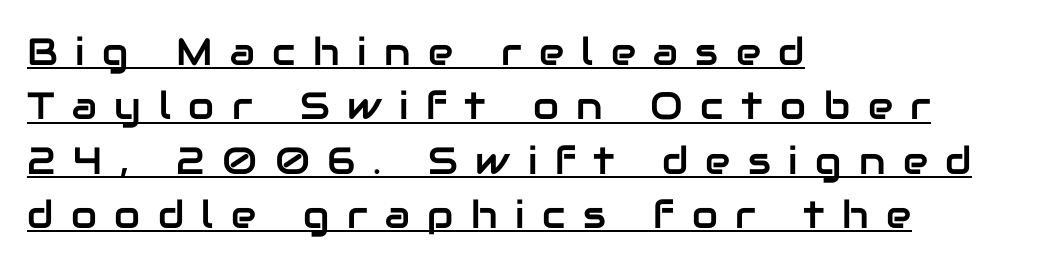
The image shows 38 px sans-serif type, upright; set left-aligned, normal line spacing (1.43x), unusually wide letter spacing (+0.46 em), underlined; low stroke contrast and a medium x-height.
